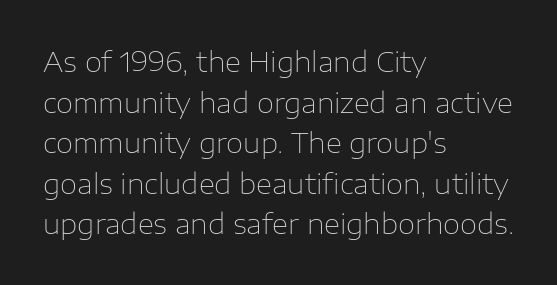
{"serif": "no", "italic": "no", "bold": "no", "weight": "thin", "width": "normal", "stroke_contrast": "low", "x_height": "medium", "monospaced": "no", "underline": "no", "align": "left", "line_spacing": "normal", "line_spacing_ratio": 1.45, "letter_spacing": "normal", "letter_spacing_em": 0.0, "glyph_px": 28}
